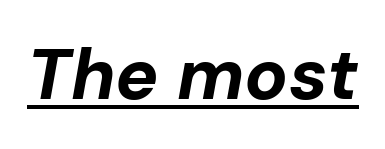
{"italic": "yes", "lean": "right", "slant_degrees": 10, "bold": "yes", "weight": "bold", "width": "normal", "stroke_contrast": "low", "x_height": "medium", "monospaced": "no", "underline": "yes", "letter_spacing": "normal", "letter_spacing_em": 0.0, "glyph_px": 72}
